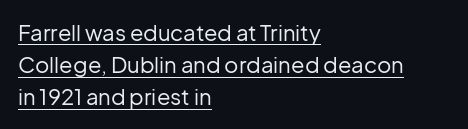
The image shows 22 px text type, upright; set left-aligned, normal line spacing (1.46x), normal letter spacing, underlined.
